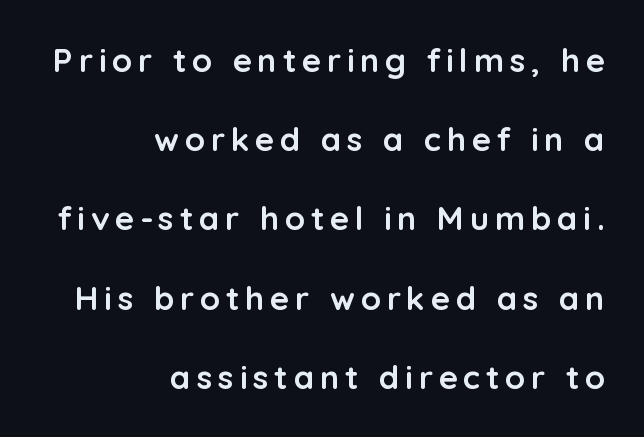
{"serif": "no", "italic": "no", "bold": "yes", "weight": "semibold", "width": "normal", "stroke_contrast": "low", "x_height": "medium", "monospaced": "no", "underline": "no", "align": "right", "line_spacing": "loose", "line_spacing_ratio": 2.4, "glyph_px": 33}
